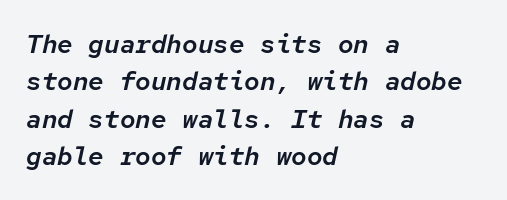
The image shows 26 px text type, italic (leaning right); set left-aligned, normal line spacing (1.44x), normal letter spacing, not underlined.
